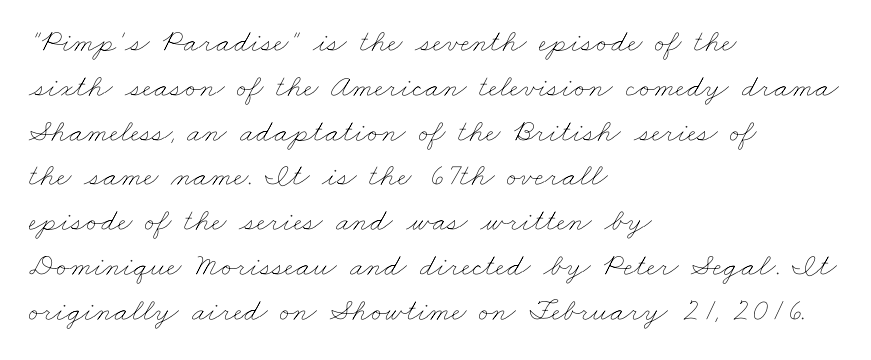
Q: Is the text bold? A: No.
Q: Is the text underlined? A: No.
Q: How is the paragraph aligned? A: Left-aligned.
Q: Is the spacing between letters normal or unusually wide? A: Normal.
Q: Is the spacing between lines tight, normal or loose? A: Normal.
Q: Width (condensed, normal, or wide)? A: Wide.
Q: Stroke contrast? A: Low.
Q: x-height? A: Small.
Q: Monospaced? A: No.
